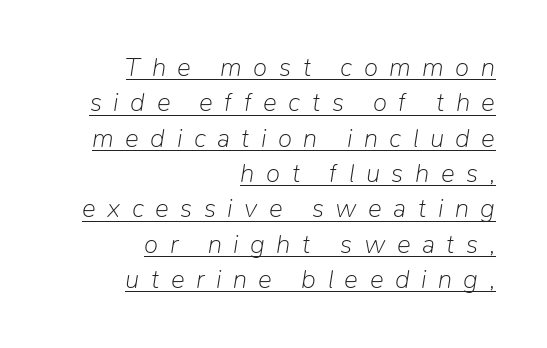
{"italic": "yes", "lean": "right", "slant_degrees": 9, "bold": "no", "underline": "yes", "align": "right", "line_spacing": "normal", "line_spacing_ratio": 1.36, "letter_spacing": "wide", "letter_spacing_em": 0.44, "glyph_px": 26}
